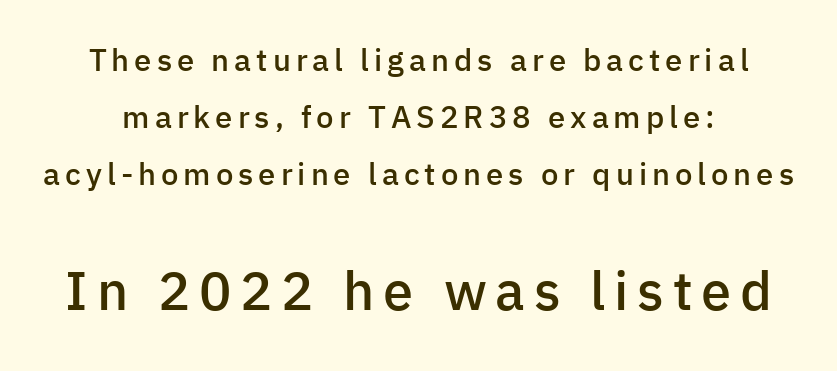
The image shows 54 px semibold sans-serif type, upright; set line spacing 1.84x, not underlined; the second (bottom) block is 1.74x larger; low stroke contrast and a medium x-height.
